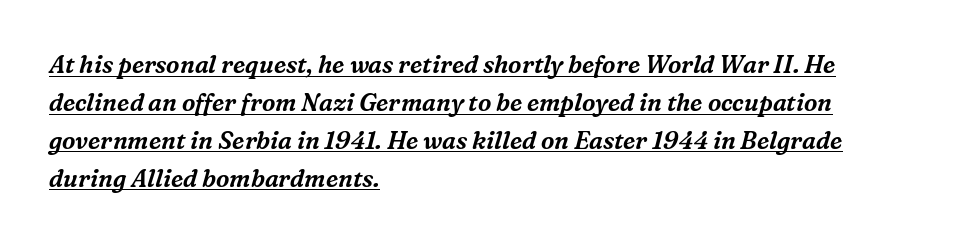
{"italic": "yes", "lean": "right", "slant_degrees": 16, "underline": "yes", "align": "left", "line_spacing": "normal", "line_spacing_ratio": 1.58, "letter_spacing": "normal", "letter_spacing_em": 0.0, "glyph_px": 24}
